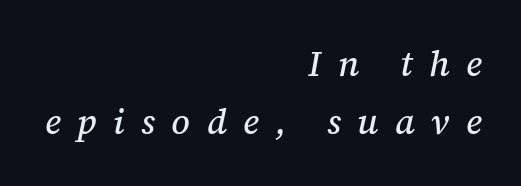
The image shows 35 px serif type, italic (leaning right); set right-aligned, normal line spacing (1.66x), unusually wide letter spacing (+0.47 em), not underlined; medium stroke contrast and a medium x-height.
